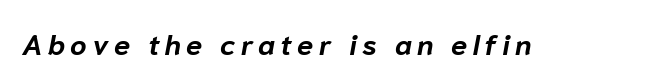
The image shows 29 px bold type, italic (leaning right); set not underlined; low stroke contrast and a medium x-height.
